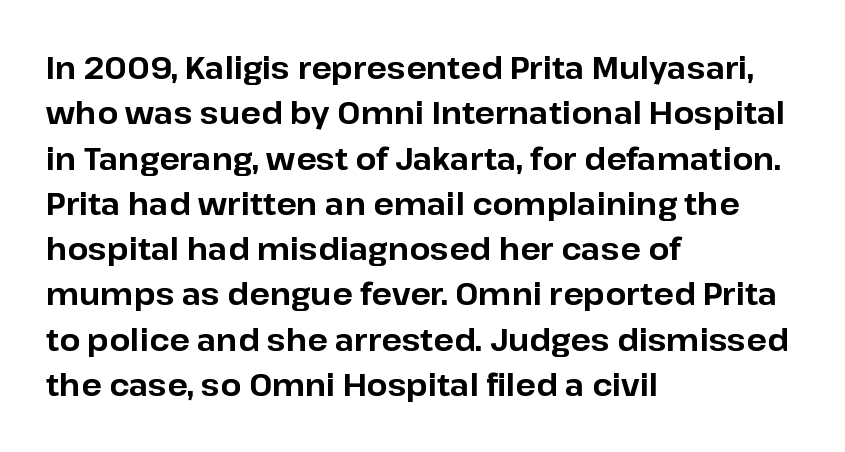
Here the glyphs are tracked normally, forming tight word shapes. Which margin do the lines hug? The left one — the right edge is uneven. Is the type bold? Yes — the strokes are clearly thick and heavy. Horizontal bands of white between lines are of average thickness.
